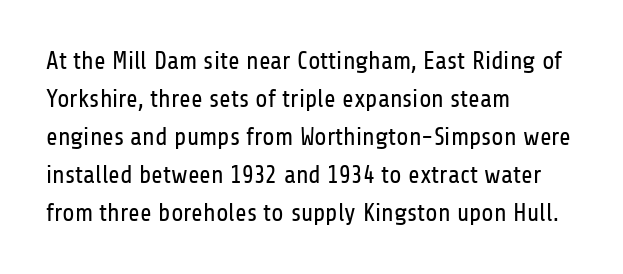
{"italic": "no", "bold": "no", "underline": "no", "align": "left", "line_spacing": "normal", "line_spacing_ratio": 1.52, "letter_spacing": "normal", "letter_spacing_em": 0.0, "glyph_px": 25}
